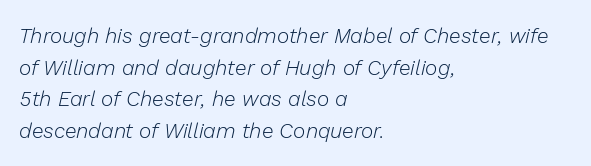
The image shows 21 px text type, italic (leaning right); set left-aligned, normal line spacing (1.51x), normal letter spacing, not underlined.
